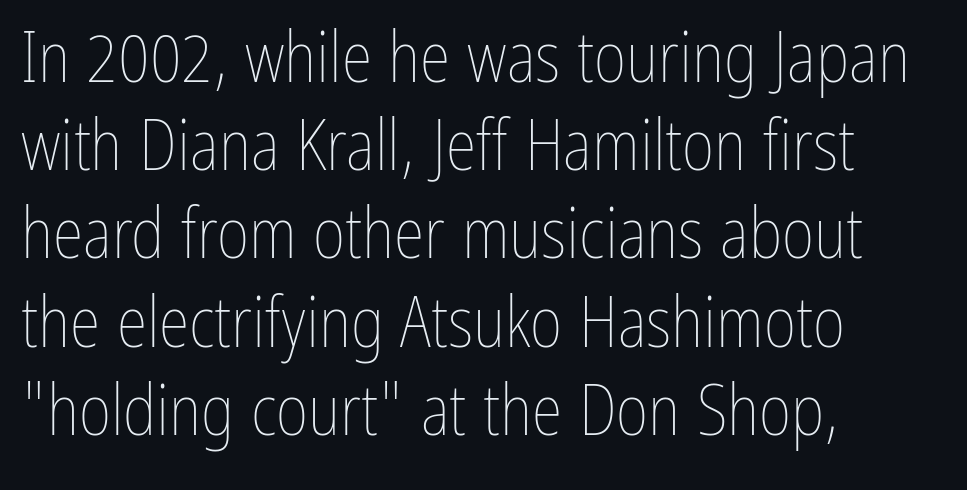
{"italic": "no", "bold": "no", "weight": "thin", "width": "condensed", "stroke_contrast": "low", "x_height": "medium", "monospaced": "no", "underline": "no", "align": "left", "line_spacing": "normal", "line_spacing_ratio": 1.26, "letter_spacing": "normal", "letter_spacing_em": 0.0, "glyph_px": 70}
